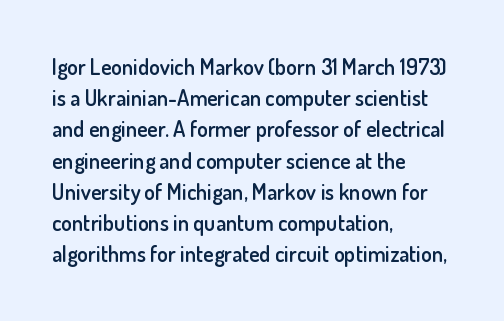
This is moderately heavy type, rendered in semibold. No extra tracking has been applied to these lines. Alignment: flush left. Leading matches the norm, producing a regular column.
